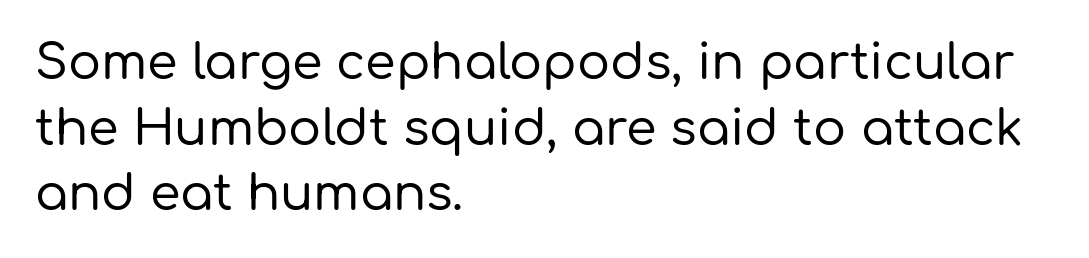
{"serif": "no", "italic": "no", "width": "normal", "stroke_contrast": "low", "x_height": "medium", "monospaced": "no", "underline": "no", "align": "left", "line_spacing": "normal", "line_spacing_ratio": 1.34, "letter_spacing": "normal", "letter_spacing_em": 0.0, "glyph_px": 49}
